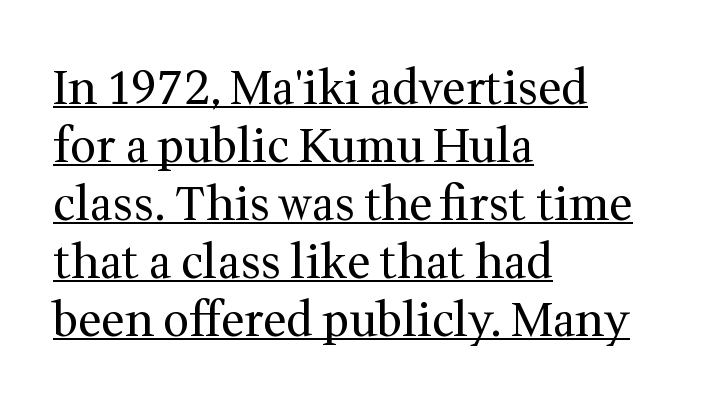
Q: Is the text bold? A: No.
Q: Is the text italic (slanted)? A: No, it is upright.
Q: Is the typeface a serif or a sans-serif typeface? A: Serif.
Q: Is the text underlined? A: Yes.
Q: How is the paragraph aligned? A: Left-aligned.
Q: Is the spacing between letters normal or unusually wide? A: Normal.
Q: Is the spacing between lines tight, normal or loose? A: Normal.
Q: Width (condensed, normal, or wide)? A: Normal.
Q: Stroke contrast? A: Medium.
Q: x-height? A: Medium.
Q: Monospaced? A: No.
